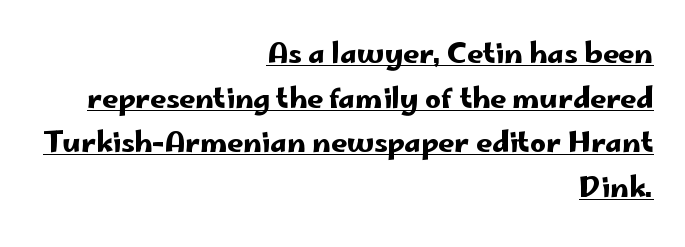
Q: Is the text italic (slanted)? A: No, it is upright.
Q: Is the typeface a serif or a sans-serif typeface? A: Sans-serif.
Q: Is the text underlined? A: Yes.
Q: How is the paragraph aligned? A: Right-aligned.
Q: Is the spacing between letters normal or unusually wide? A: Normal.
Q: Is the spacing between lines tight, normal or loose? A: Normal.
Q: Width (condensed, normal, or wide)? A: Wide.
Q: Stroke contrast? A: Low.
Q: x-height? A: Small.
Q: Monospaced? A: No.
